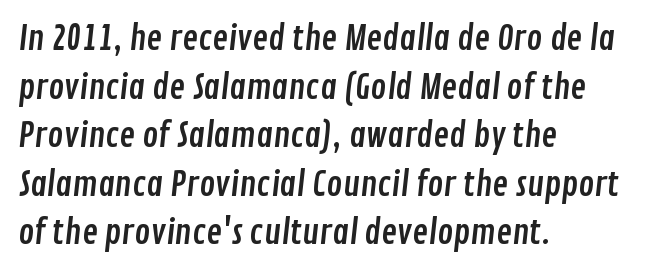
Q: Is the typeface a serif or a sans-serif typeface? A: Sans-serif.
Q: Is the text underlined? A: No.
Q: How is the paragraph aligned? A: Left-aligned.
Q: Is the spacing between letters normal or unusually wide? A: Normal.
Q: Is the spacing between lines tight, normal or loose? A: Normal.
Q: Width (condensed, normal, or wide)? A: Condensed.
Q: Stroke contrast? A: Low.
Q: x-height? A: Medium.
Q: Monospaced? A: No.
